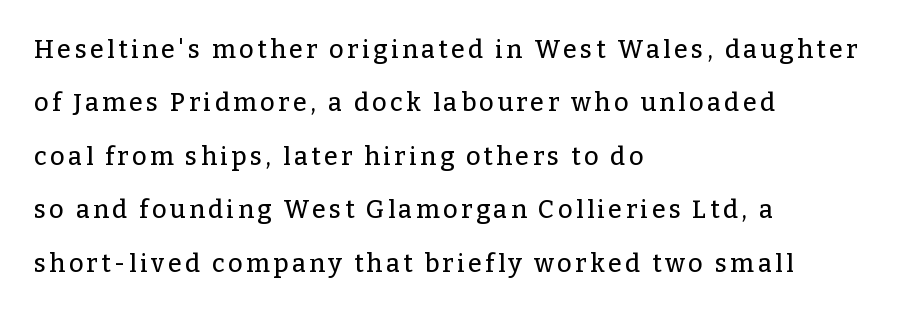
Q: Is the text italic (slanted)? A: No, it is upright.
Q: Is the text underlined? A: No.
Q: How is the paragraph aligned? A: Left-aligned.
Q: Is the spacing between lines tight, normal or loose? A: Loose.
